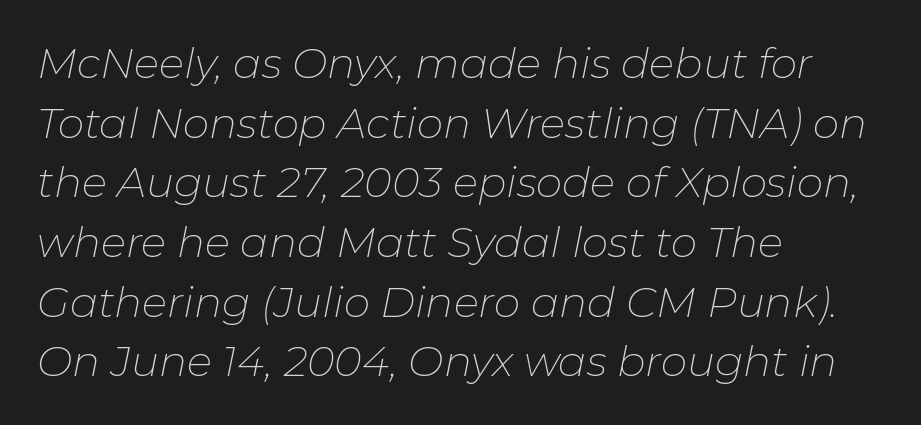
{"italic": "yes", "lean": "right", "slant_degrees": 11, "bold": "no", "weight": "thin", "width": "normal", "stroke_contrast": "low", "x_height": "medium", "monospaced": "no", "underline": "no", "align": "left", "line_spacing": "normal", "line_spacing_ratio": 1.42, "letter_spacing": "normal", "letter_spacing_em": 0.0, "glyph_px": 42}
